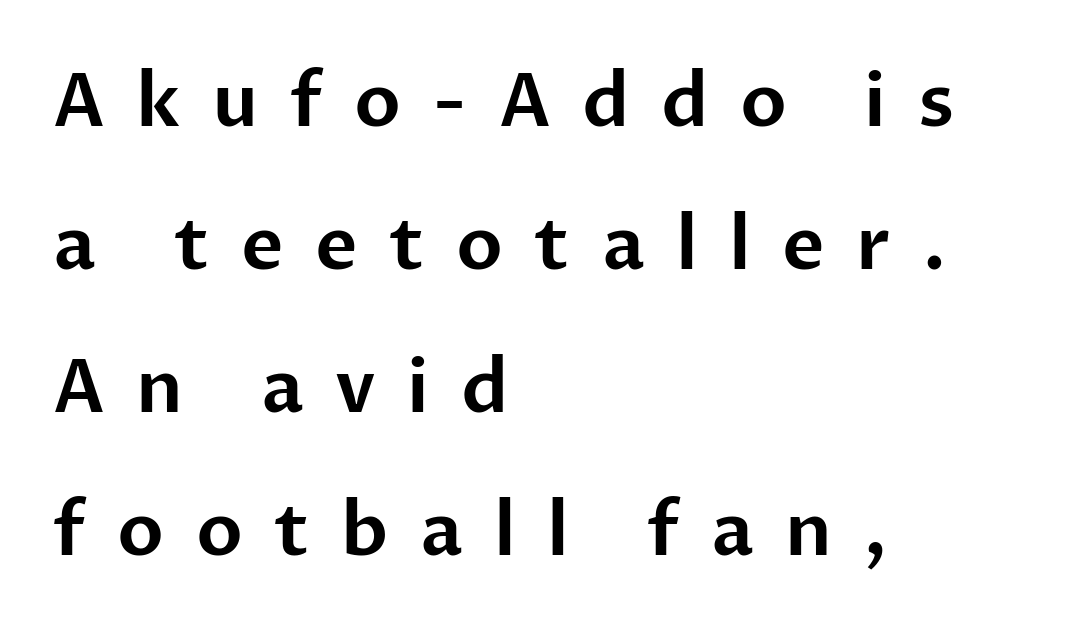
The image shows 73 px sans-serif type, upright; set left-aligned, loose line spacing (1.96x), unusually wide letter spacing (+0.43 em), not underlined; low stroke contrast and a medium x-height.
